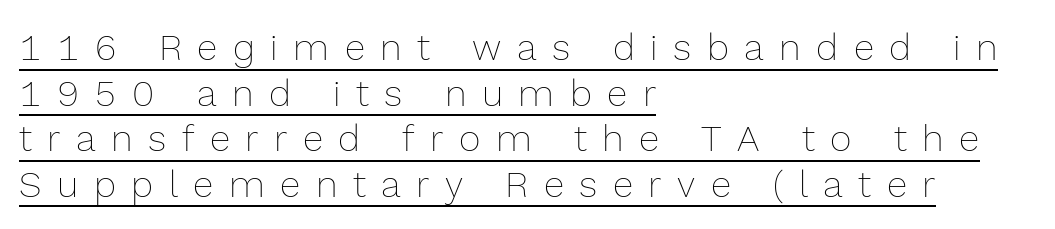
Q: Is the text bold? A: No.
Q: Is the text italic (slanted)? A: No, it is upright.
Q: Is the text underlined? A: Yes.
Q: How is the paragraph aligned? A: Left-aligned.
Q: Is the spacing between letters normal or unusually wide? A: Unusually wide.
Q: Width (condensed, normal, or wide)? A: Normal.
Q: x-height? A: Medium.
Q: Monospaced? A: No.
